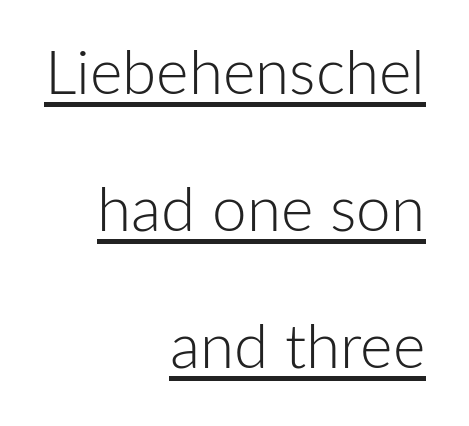
The image shows 62 px light sans-serif type, upright; set right-aligned, loose line spacing (2.21x), normal letter spacing, underlined; low stroke contrast and a medium x-height.
